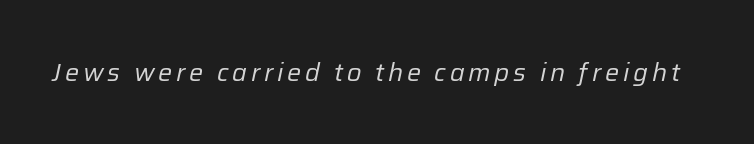
Bold? No — there's no thickening of the strokes. Check the space under the baseline: it is left empty. The font's italic variant was chosen for this text.
